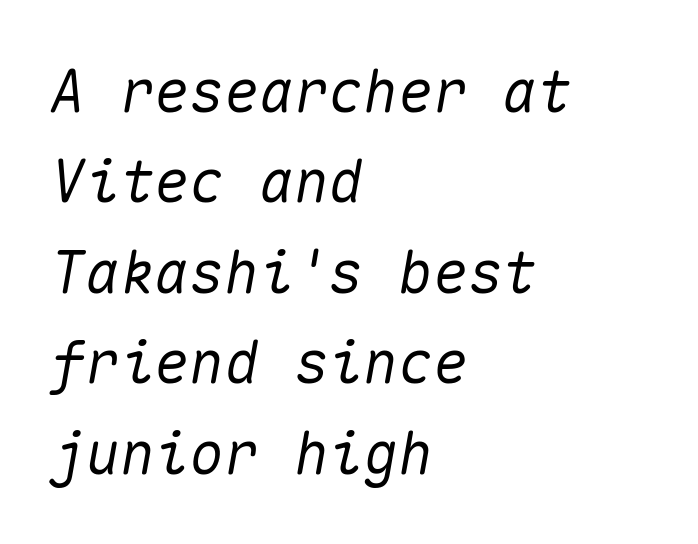
Q: Is the text italic (slanted)? A: Yes, it leans right by about 10 degrees.
Q: Is the text underlined? A: No.
Q: How is the paragraph aligned? A: Left-aligned.
Q: Is the spacing between letters normal or unusually wide? A: Normal.
Q: Is the spacing between lines tight, normal or loose? A: Normal.
Q: Width (condensed, normal, or wide)? A: Normal.
Q: Stroke contrast? A: Medium.
Q: x-height? A: Medium.
Q: Monospaced? A: Yes.
